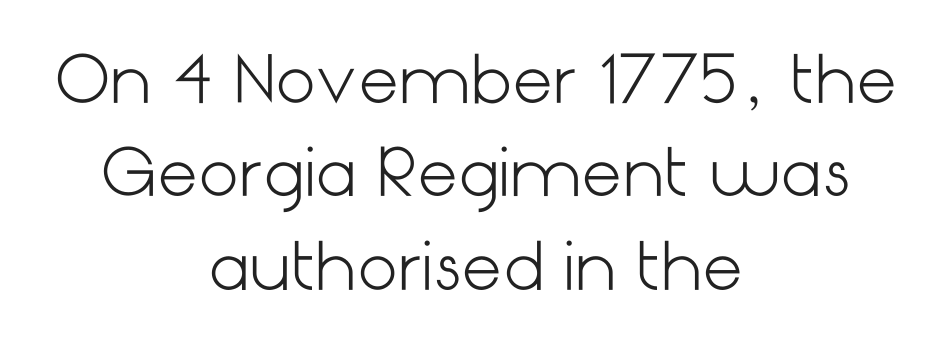
The image shows 64 px light sans-serif type, upright; set centered, normal line spacing (1.46x), normal letter spacing, not underlined; low stroke contrast and a medium x-height.
